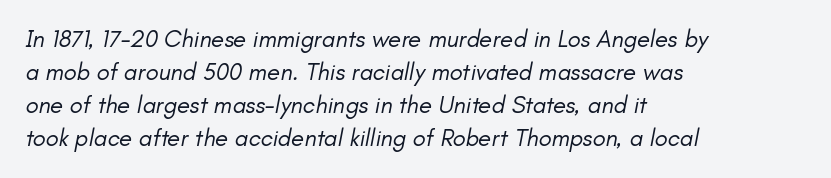
{"italic": "yes", "lean": "right", "slant_degrees": 11, "bold": "no", "underline": "no", "align": "left", "line_spacing": "normal", "line_spacing_ratio": 1.38, "letter_spacing": "normal", "letter_spacing_em": 0.0, "glyph_px": 24}
